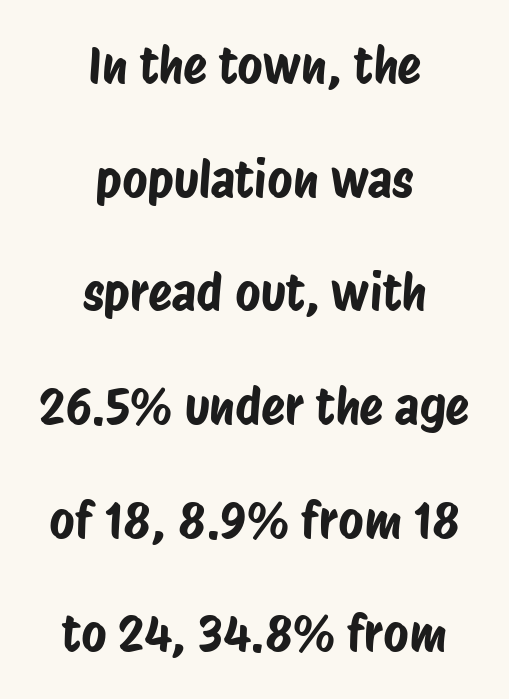
The image shows 49 px condensed sans-serif type; set centered, loose line spacing (2.32x), normal letter spacing, not underlined; low stroke contrast and a large x-height.
